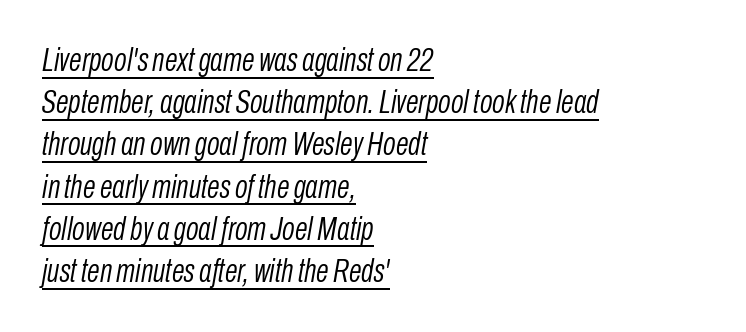
The face looks like a standard text weight, possibly lighter. Proportional: the letters do not fall into vertical columns. Teacher's note: observe the even left margin — that is flush-left alignment. No extra tracking has been applied to these lines.
